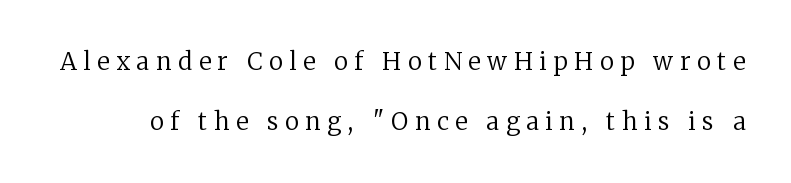
The image shows 24 px text type, upright; set loose line spacing (2.48x), unusually wide letter spacing (+0.28 em), not underlined.
